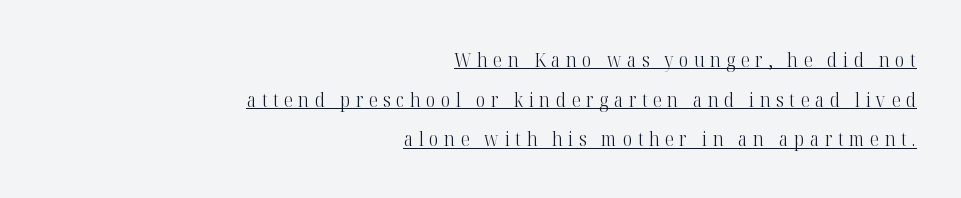
{"italic": "no", "bold": "no", "underline": "yes", "align": "right", "line_spacing": "loose", "line_spacing_ratio": 1.98, "letter_spacing": "wide", "letter_spacing_em": 0.28, "glyph_px": 20}
